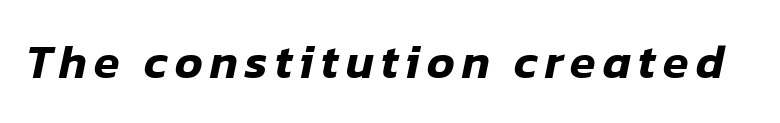
Each letter keeps its own natural width here, so spacing adapts to shape. Quick note: italic. Bare-footed words on every line.
